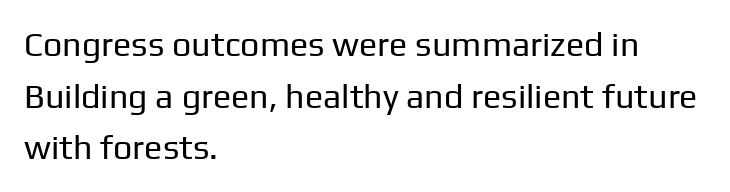
Q: Is the text bold? A: No.
Q: Is the text italic (slanted)? A: No, it is upright.
Q: Is the typeface a serif or a sans-serif typeface? A: Sans-serif.
Q: Is the text underlined? A: No.
Q: How is the paragraph aligned? A: Left-aligned.
Q: Is the spacing between letters normal or unusually wide? A: Normal.
Q: Is the spacing between lines tight, normal or loose? A: Normal.
Q: Width (condensed, normal, or wide)? A: Normal.
Q: Stroke contrast? A: Low.
Q: x-height? A: Medium.
Q: Monospaced? A: No.
